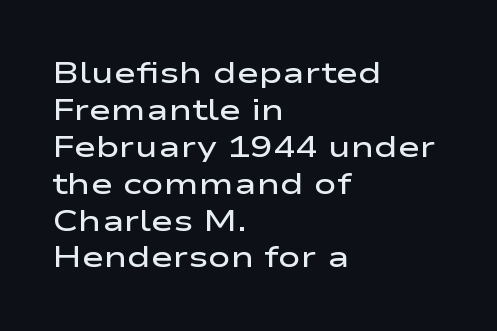
Character widths vary here, with narrow letters taking less room than wide ones. Each letter's strokes conclude bluntly, with no projecting serifs. The glyphs are unaccompanied by any horizontal stroke below them. The gaps between neighbouring characters are ordinary and unremarkable.
